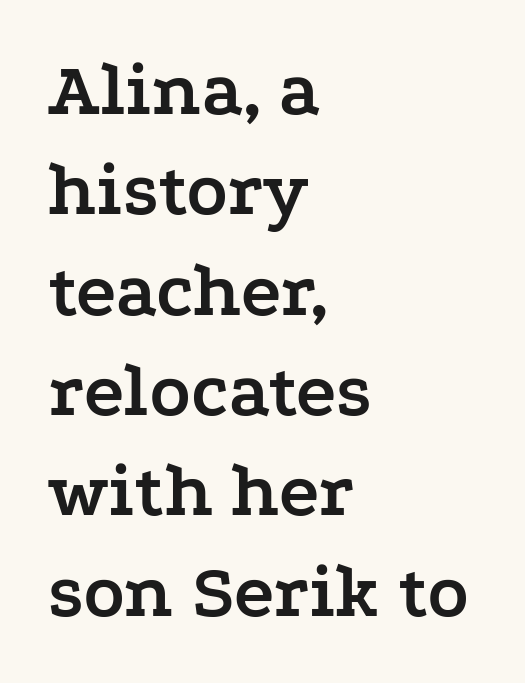
The characters look thick and weighty, a clear bold. This is the regular roman posture of the typeface. Varying glyph widths throughout — classic text-font behaviour. Caption: standard tracking, unaltered.
